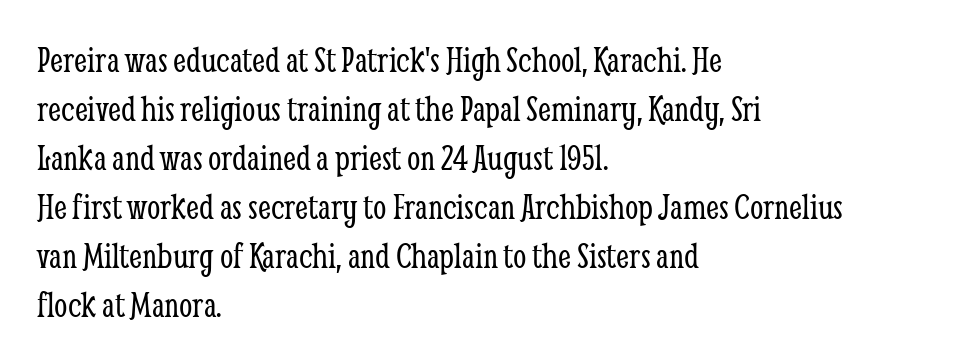
Q: Is the text bold? A: No.
Q: Is the text italic (slanted)? A: No, it is upright.
Q: Is the typeface a serif or a sans-serif typeface? A: Serif.
Q: Is the text underlined? A: No.
Q: How is the paragraph aligned? A: Left-aligned.
Q: Is the spacing between letters normal or unusually wide? A: Normal.
Q: Is the spacing between lines tight, normal or loose? A: Normal.
Q: Width (condensed, normal, or wide)? A: Condensed.
Q: Stroke contrast? A: Low.
Q: x-height? A: Medium.
Q: Monospaced? A: No.
